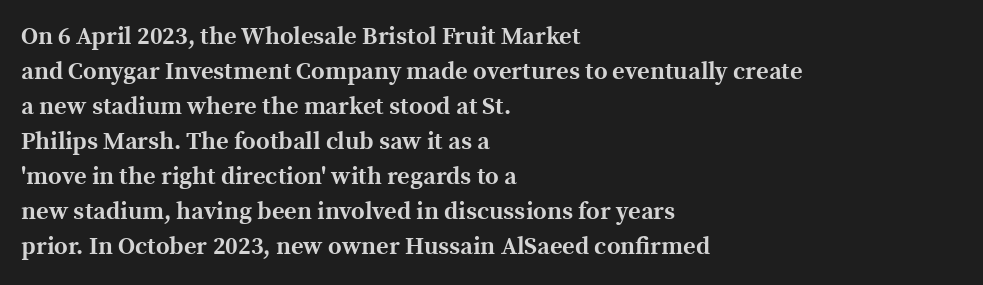
{"italic": "no", "bold": "yes", "underline": "no", "align": "left", "line_spacing": "normal", "line_spacing_ratio": 1.46, "letter_spacing": "normal", "letter_spacing_em": 0.0, "glyph_px": 24}
